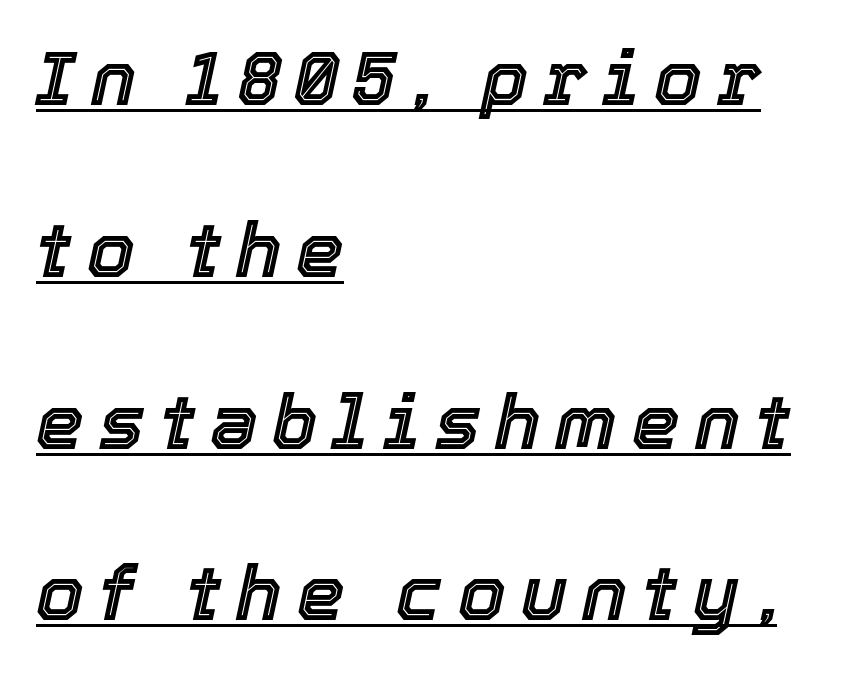
The image shows 76 px text type, italic (leaning right); set left-aligned, loose line spacing (2.26x), unusually wide letter spacing (+0.2 em), underlined; a medium x-height.
